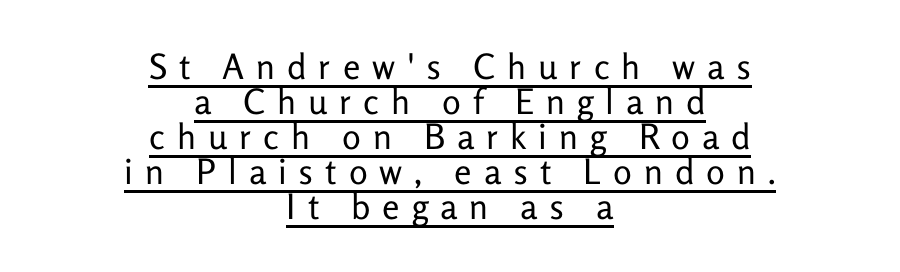
{"serif": "no", "italic": "no", "bold": "no", "weight": "regular", "width": "normal", "stroke_contrast": "low", "x_height": "medium", "monospaced": "no", "underline": "yes", "align": "center", "line_spacing": "tight", "line_spacing_ratio": 1.0, "letter_spacing": "wide", "letter_spacing_em": 0.34, "glyph_px": 35}
